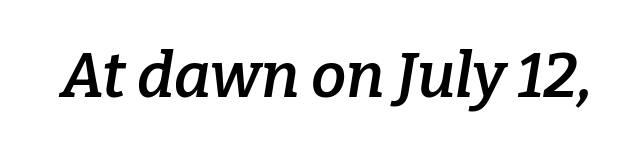
Check where the strokes stop: tiny serifs finish them off. Italic? Definitely — the glyphs are oblique. The rendering keeps characters at their native spacing. Varying glyph widths throughout — classic text-font behaviour. Clear beneath every line of the passage. The passage shown is semibold, sitting just below true bold.
